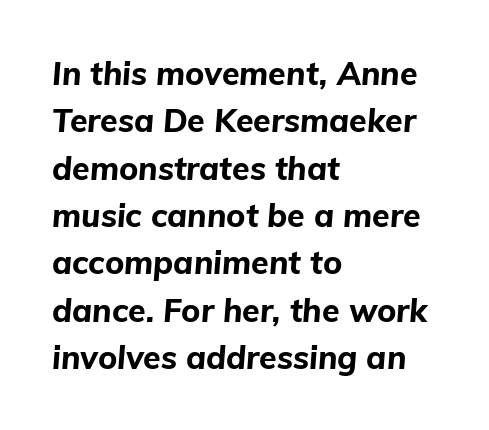
{"italic": "yes", "lean": "right", "slant_degrees": 5, "bold": "yes", "weight": "bold", "width": "normal", "stroke_contrast": "low", "x_height": "medium", "monospaced": "no", "underline": "no", "align": "left", "line_spacing": "normal", "line_spacing_ratio": 1.48, "letter_spacing": "normal", "letter_spacing_em": 0.0, "glyph_px": 32}
